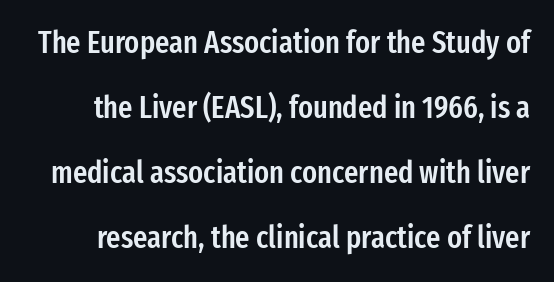
{"serif": "no", "italic": "no", "bold": "semi", "weight": "semibold", "width": "condensed", "stroke_contrast": "low", "x_height": "medium", "monospaced": "no", "underline": "no", "line_spacing": "loose", "line_spacing_ratio": 2.1, "letter_spacing": "normal", "letter_spacing_em": 0.0, "glyph_px": 31}
